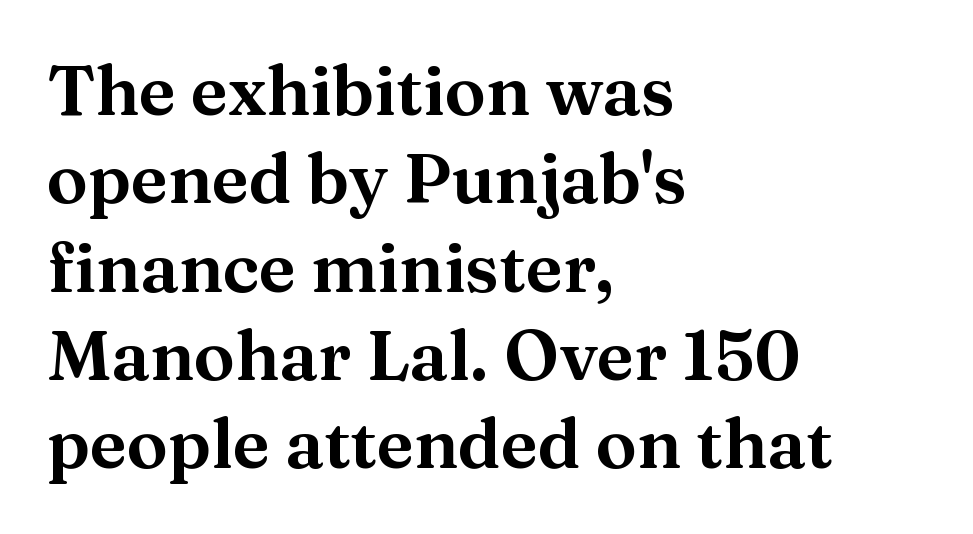
The letters advance in unequal steps, a hallmark of proportional type. The line-height multiplier appears to be the usual default. A serif font was chosen for this passage. Notice how the passage keeps a crisp vertical edge on the left only.
